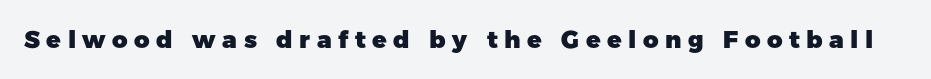
Q: Is the text bold? A: Yes.
Q: Is the text italic (slanted)? A: No, it is upright.
Q: Is the text underlined? A: No.
Q: Is the spacing between letters normal or unusually wide? A: Unusually wide.
